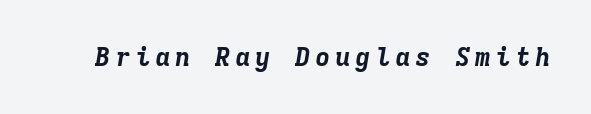
Q: Is the text bold? A: Yes.
Q: Is the text italic (slanted)? A: Yes, it leans right by about 9 degrees.
Q: Is the text underlined? A: No.
